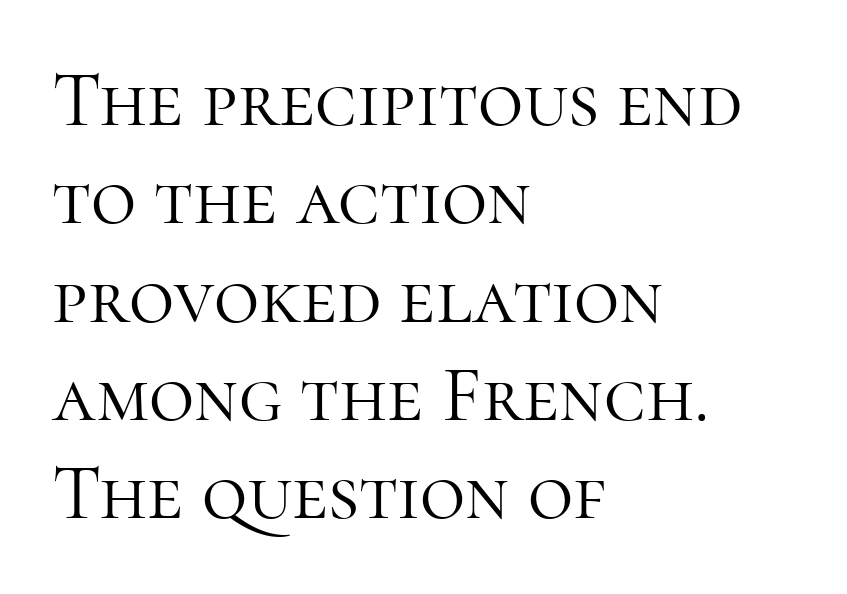
Characters follow at the spacing the type designer built in. One-word summary of the alignment: left. Honestly, the row spacing looks completely unremarkable. The zone under the glyphs is completely vacant. It's the straight-up-and-down kind of type.
